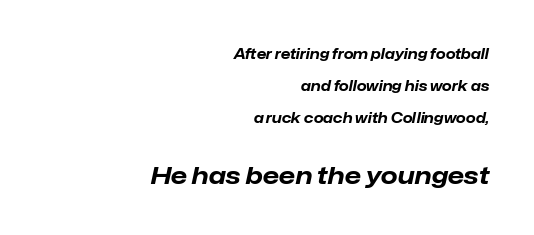
Heft: maximum for text — a bold. The rendering applies a slant to the glyphs. Leading is clearly above the norm, producing a sparse column. These two chunks differ in scale, with the bottom chunk taking the larger measure. These lines keep a tight, regular rhythm from letter to letter. The text block is weighted toward the right margin, trailing off unevenly leftward.
